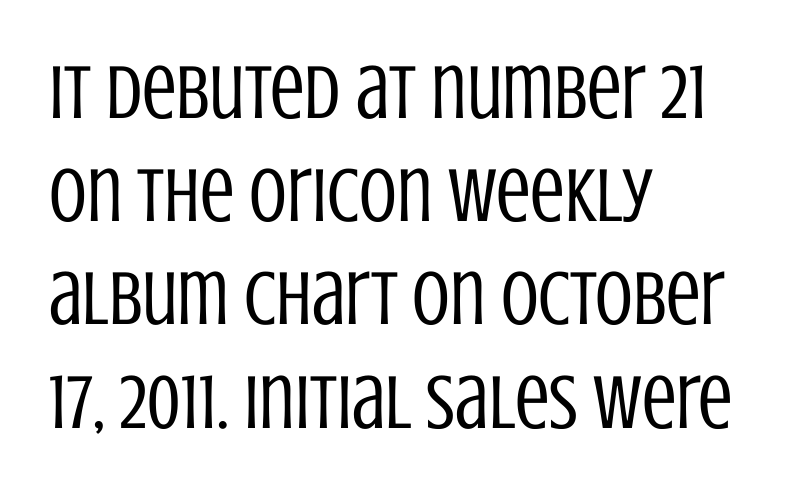
Q: Is the text bold? A: No.
Q: Is the text italic (slanted)? A: No, it is upright.
Q: Is the typeface a serif or a sans-serif typeface? A: Sans-serif.
Q: Is the text underlined? A: No.
Q: How is the paragraph aligned? A: Left-aligned.
Q: Is the spacing between letters normal or unusually wide? A: Normal.
Q: Is the spacing between lines tight, normal or loose? A: Normal.
Q: Width (condensed, normal, or wide)? A: Condensed.
Q: Stroke contrast? A: Low.
Q: x-height? A: Large.
Q: Monospaced? A: No.
